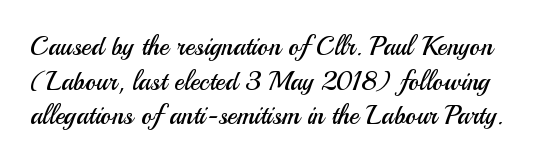
{"bold": "no", "underline": "no", "line_spacing": "normal", "line_spacing_ratio": 1.33, "letter_spacing": "normal", "letter_spacing_em": 0.0, "glyph_px": 26}
